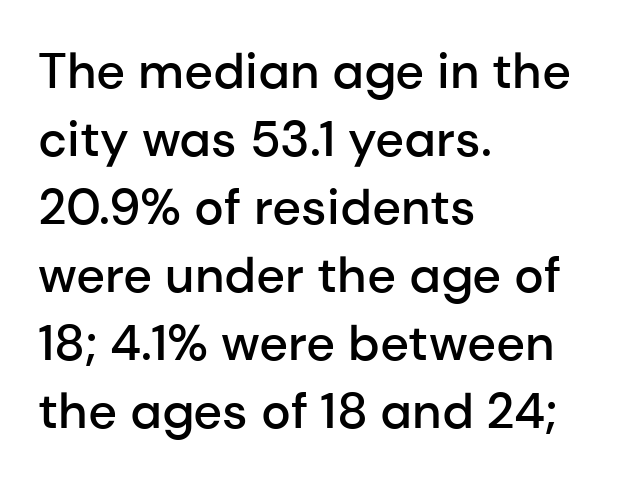
The image shows 50 px semibold sans-serif type, upright; set left-aligned, normal line spacing (1.36x), normal letter spacing, not underlined; low stroke contrast and a medium x-height.
